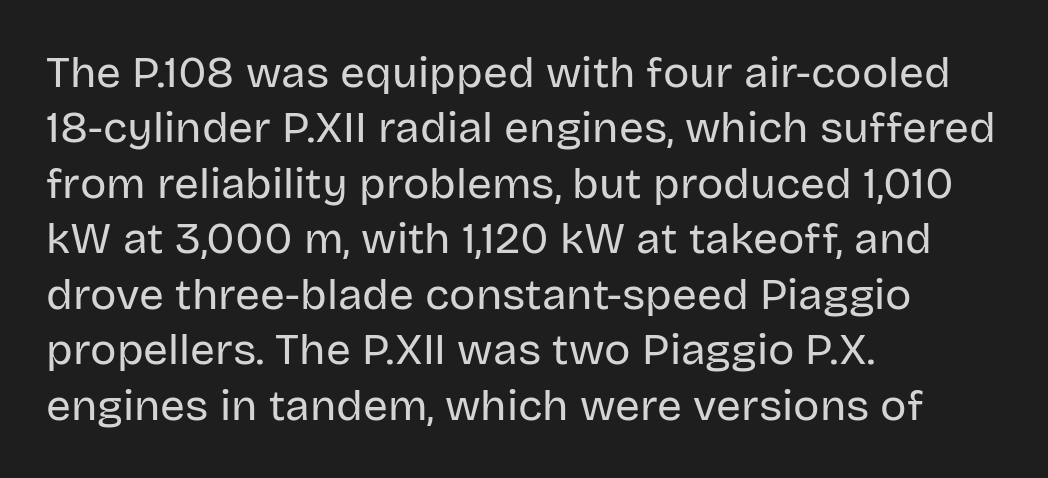
The image shows 44 px regular-weight sans-serif type, upright; set left-aligned, normal line spacing (1.26x), normal letter spacing, not underlined; low stroke contrast and a large x-height.
